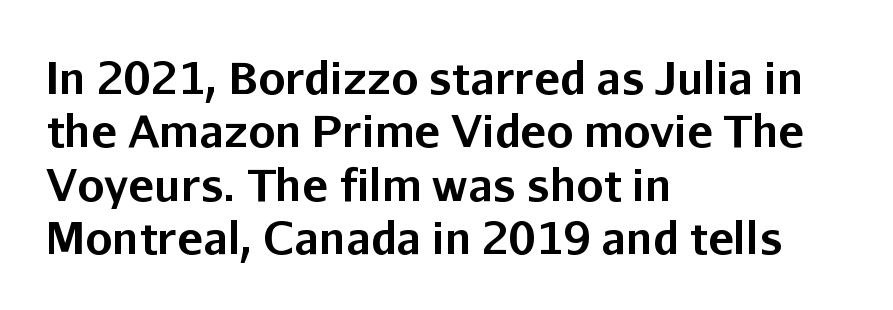
The characters display no serif detailing; their extremities are plain. No italicization has been applied; the sample stays upright. Heavy-handed strokes throughout: this text is bold. The face used here is proportionally spaced, like ordinary book or web type. Anything drawn beneath the words? Only blank space.
